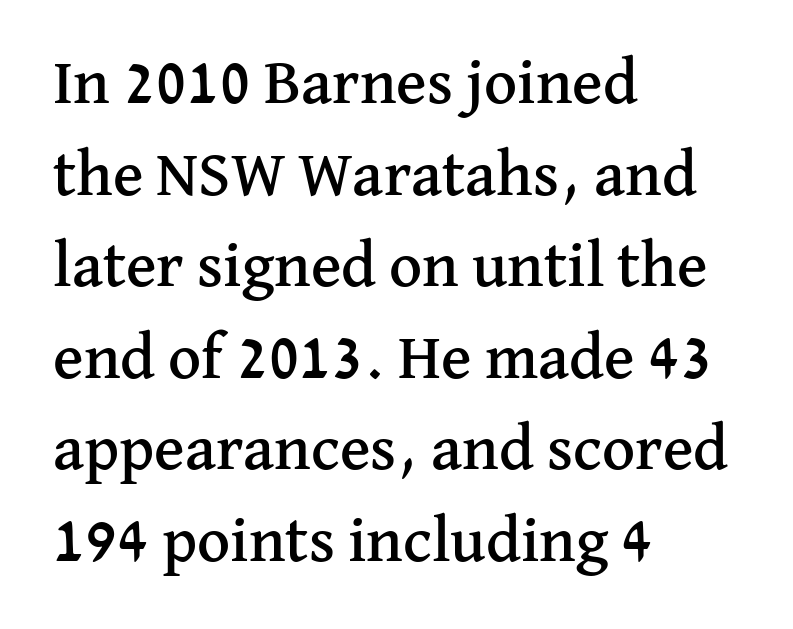
If you drew a line through each stem, it would be perfectly vertical. Spacing verdict: proportional, widths tailored to each character. Casual observation: everything's shoved over to the left. Bare-footed words on every line.
